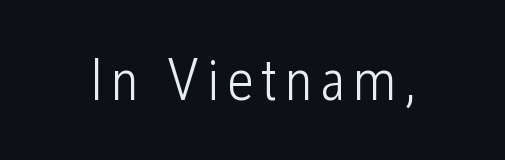
Q: Is the text bold? A: No.
Q: Is the text italic (slanted)? A: No, it is upright.
Q: Is the typeface a serif or a sans-serif typeface? A: Sans-serif.
Q: Is the text underlined? A: No.
Q: Width (condensed, normal, or wide)? A: Condensed.
Q: Stroke contrast? A: Low.
Q: x-height? A: Medium.
Q: Monospaced? A: No.
